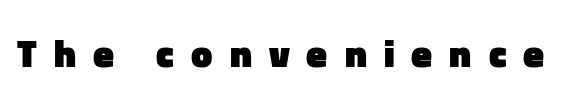
Q: Is the text bold? A: Yes.
Q: Is the text italic (slanted)? A: No, it is upright.
Q: Is the typeface a serif or a sans-serif typeface? A: Sans-serif.
Q: Is the text underlined? A: No.
Q: Is the spacing between letters normal or unusually wide? A: Unusually wide.
Q: Width (condensed, normal, or wide)? A: Normal.
Q: Stroke contrast? A: Low.
Q: x-height? A: Medium.
Q: Monospaced? A: No.
